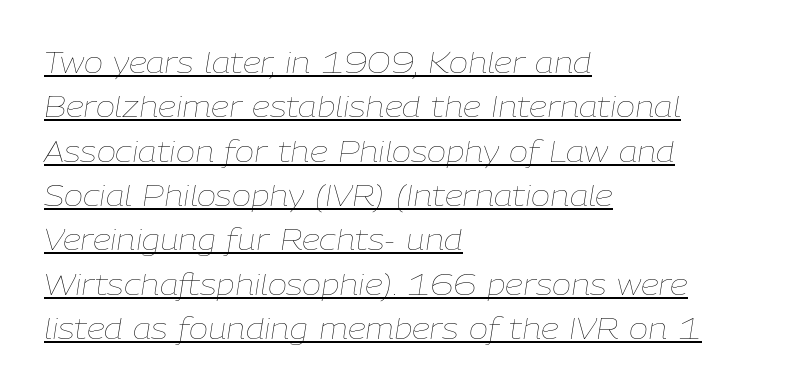
Vertical stems look standard width or narrower in stroke. Letter spacing: default. Note the varied advance widths — an 'i' is clearly narrower than an 'm'. Every character sits at an angle, as italics do. Caption: lettering with a line underneath.
